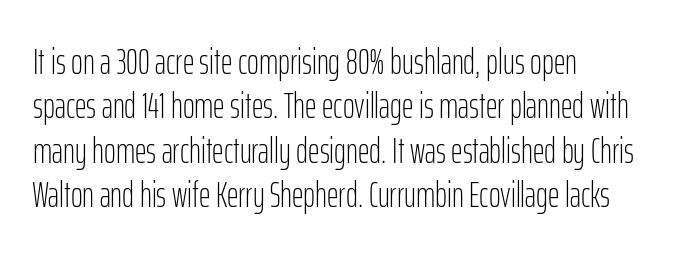
Tracking here is standard; glyphs follow each other at the usual distance. The rendering shows plain stroke endings on the letterforms — a sans-serif design. Every character sits straight up, as roman type does. Bare-footed words on every line. Stroke mass is kept to a normal reading level or below. Spacing verdict: proportional, widths tailored to each character.
